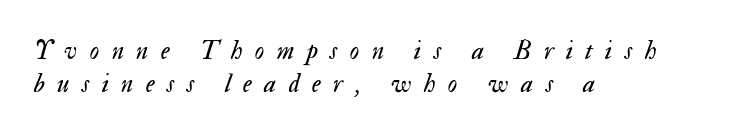
Stroke mass is kept to a normal reading level or below. Just letters on the line, the space beneath them empty. The paragraph shown leans on its left margin. The gaps between neighbouring characters are conspicuously large.
